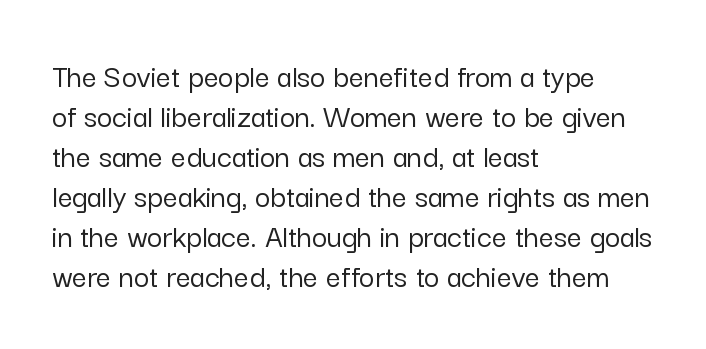
Horizontally, the lines are justified to the leading edge only. Plain, unruled lines of type. Tall strokes in this sample are plumb rather than angled. Is this a fixed-width face? No — the glyphs have proportional, varying widths. The designer went with a sans here, leaving each stem footless. Standard letterfit; no display-style spreading of the glyphs.
